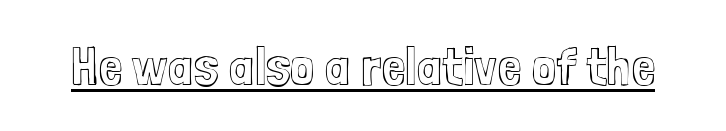
Proportional: the letters do not fall into vertical columns. This rendering features underlined lettering. Posture: vertical. No extra tracking has been applied to these lines.
